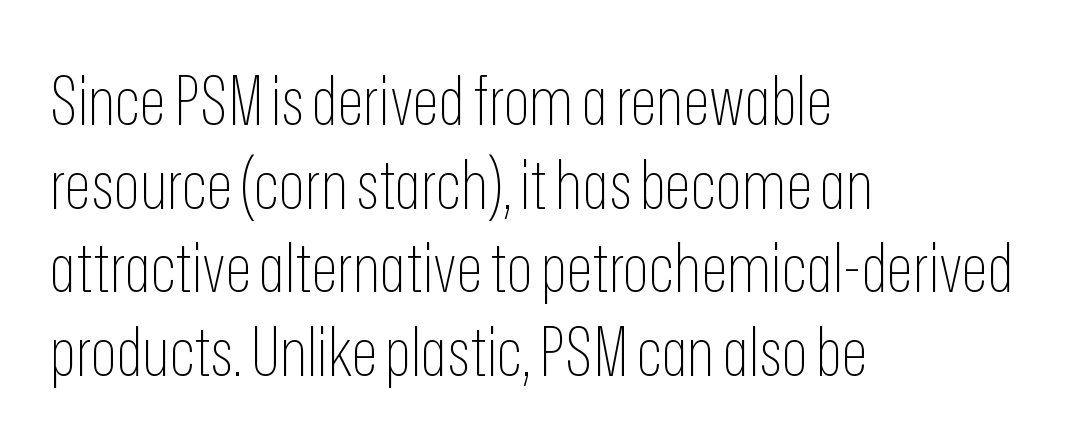
{"serif": "no", "italic": "no", "bold": "no", "weight": "thin", "width": "condensed", "stroke_contrast": "low", "x_height": "medium", "monospaced": "no", "underline": "no", "align": "left", "line_spacing_ratio": 1.23, "letter_spacing": "normal", "letter_spacing_em": 0.0, "glyph_px": 68}
